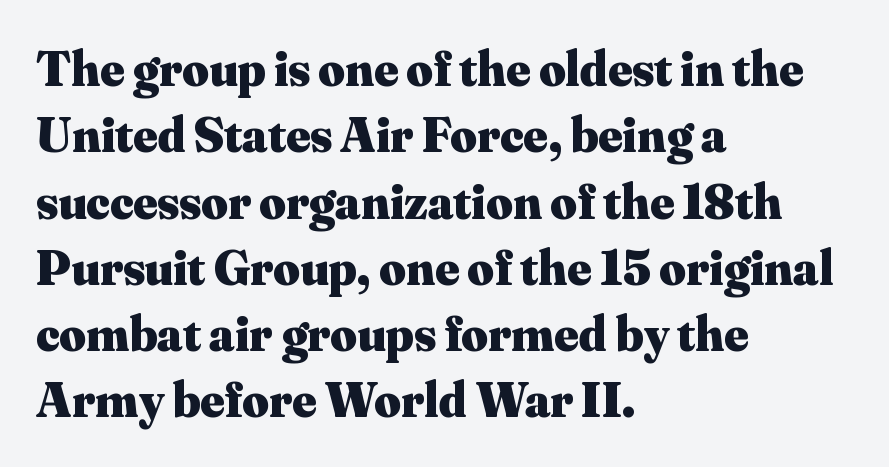
The tracking reads as untouched default to a designer's eye. Check where the strokes stop: tiny serifs finish them off. I'd describe the lettering as bold — thick and assertive. These lines were composed using upright roman letters. Underlining? Definitely not there. Compared with typical paragraphs, the rows here are spaced about the same.
